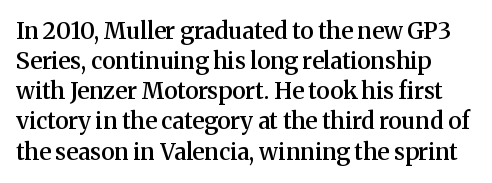
Q: Is the text bold? A: Semi-bold.
Q: Is the text italic (slanted)? A: No, it is upright.
Q: Is the text underlined? A: No.
Q: Is the spacing between letters normal or unusually wide? A: Normal.
Q: Is the spacing between lines tight, normal or loose? A: Normal.
